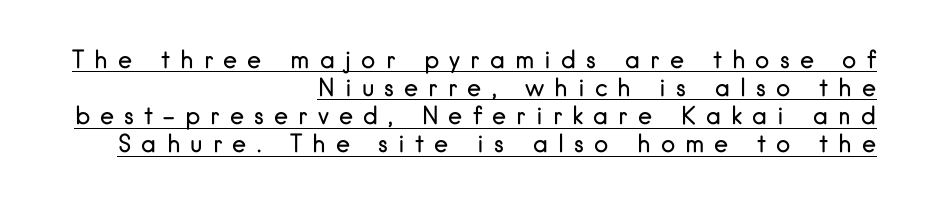
{"italic": "no", "bold": "no", "underline": "yes", "align": "right", "line_spacing_ratio": 1.17, "letter_spacing": "wide", "letter_spacing_em": 0.42, "glyph_px": 24}
